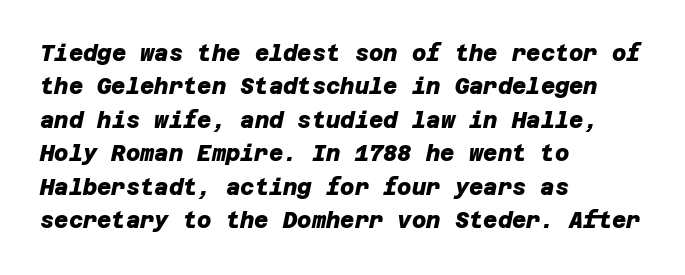
Q: Is the text bold? A: Yes.
Q: Is the text underlined? A: No.
Q: How is the paragraph aligned? A: Left-aligned.
Q: Is the spacing between letters normal or unusually wide? A: Normal.
Q: Is the spacing between lines tight, normal or loose? A: Normal.
